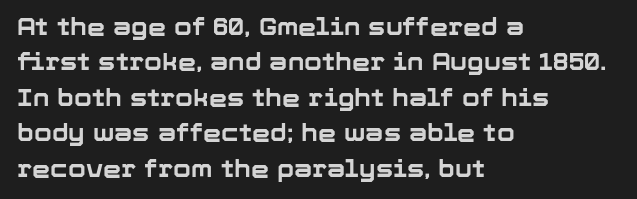
Q: Is the text bold? A: Yes.
Q: Is the text italic (slanted)? A: No, it is upright.
Q: Is the text underlined? A: No.
Q: How is the paragraph aligned? A: Left-aligned.
Q: Is the spacing between letters normal or unusually wide? A: Normal.
Q: Is the spacing between lines tight, normal or loose? A: Normal.
